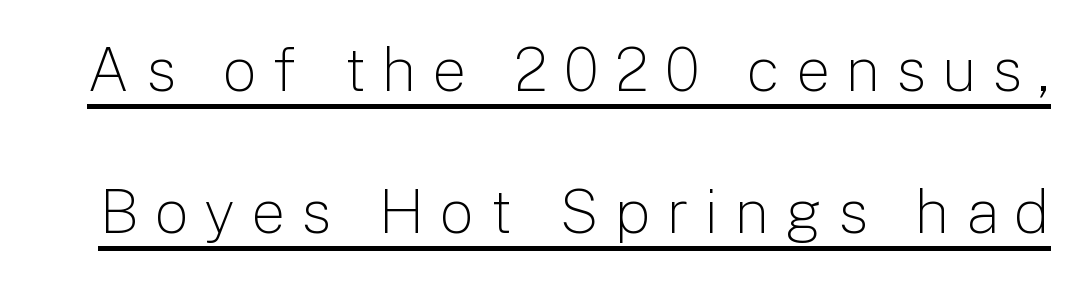
Q: Is the text bold? A: No.
Q: Is the text italic (slanted)? A: No, it is upright.
Q: Is the typeface a serif or a sans-serif typeface? A: Sans-serif.
Q: Is the text underlined? A: Yes.
Q: Is the spacing between letters normal or unusually wide? A: Unusually wide.
Q: Is the spacing between lines tight, normal or loose? A: Loose.
Q: Width (condensed, normal, or wide)? A: Normal.
Q: Stroke contrast? A: Low.
Q: x-height? A: Medium.
Q: Monospaced? A: No.
